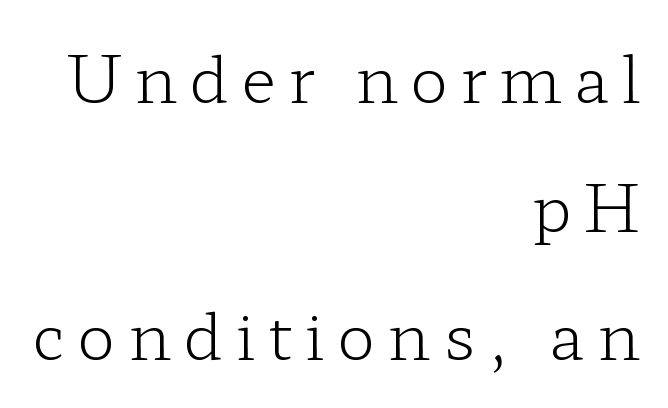
{"serif": "yes", "italic": "no", "bold": "no", "weight": "light", "width": "wide", "stroke_contrast": "low", "x_height": "medium", "monospaced": "no", "underline": "no", "align": "right", "line_spacing": "loose", "line_spacing_ratio": 2.01, "glyph_px": 64}
